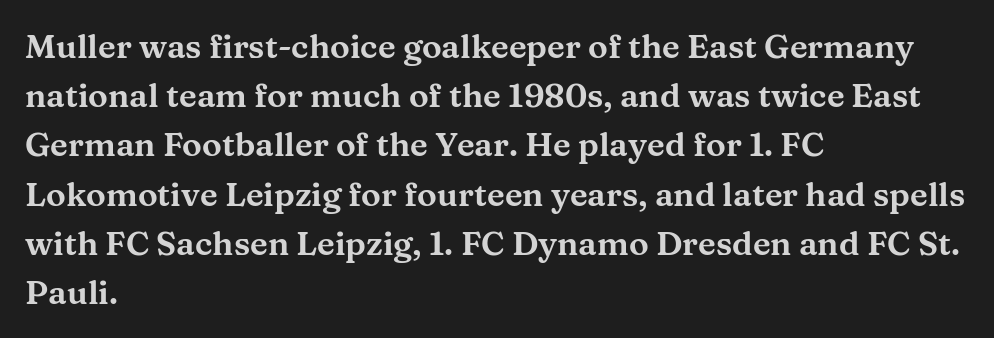
Q: Is the text italic (slanted)? A: No, it is upright.
Q: Is the typeface a serif or a sans-serif typeface? A: Serif.
Q: Is the text underlined? A: No.
Q: How is the paragraph aligned? A: Left-aligned.
Q: Is the spacing between letters normal or unusually wide? A: Normal.
Q: Is the spacing between lines tight, normal or loose? A: Normal.
Q: Width (condensed, normal, or wide)? A: Wide.
Q: Stroke contrast? A: Medium.
Q: x-height? A: Medium.
Q: Monospaced? A: No.
